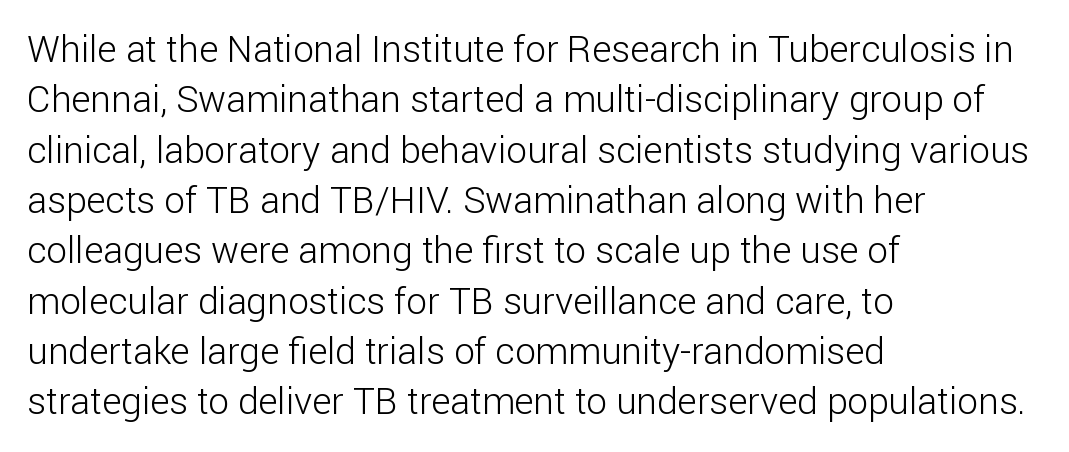
{"serif": "no", "italic": "no", "bold": "no", "weight": "light", "width": "normal", "stroke_contrast": "low", "x_height": "medium", "monospaced": "no", "underline": "no", "align": "left", "line_spacing": "normal", "line_spacing_ratio": 1.36, "letter_spacing": "normal", "letter_spacing_em": 0.0, "glyph_px": 37}
